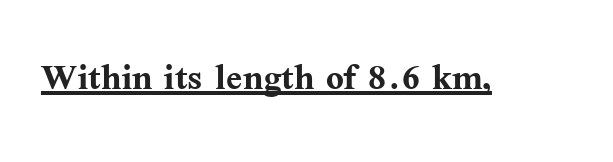
The image shows 47 px semibold serif type, upright; set normal letter spacing, underlined; medium stroke contrast and a medium x-height.
